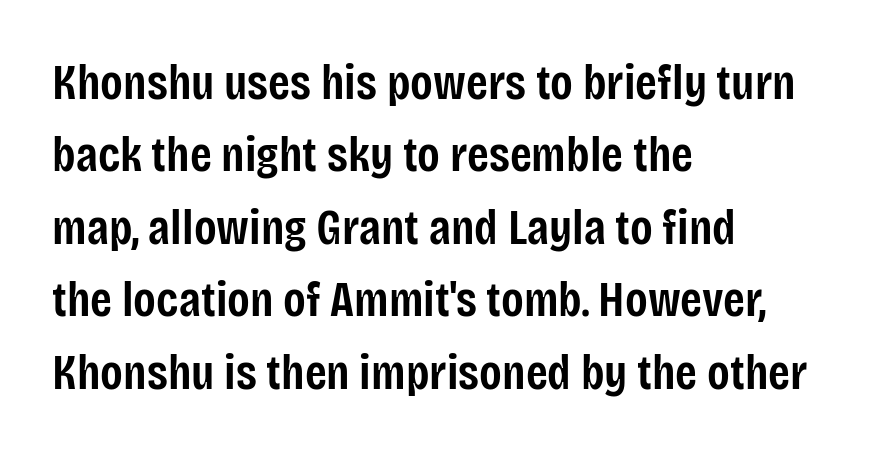
The image shows 50 px semibold, condensed sans-serif type, upright; set left-aligned, normal line spacing (1.45x), normal letter spacing, not underlined; low stroke contrast and a large x-height.
